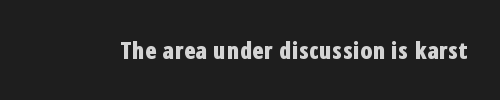
{"italic": "no", "bold": "yes", "underline": "no", "letter_spacing": "normal", "letter_spacing_em": 0.0, "glyph_px": 24}
